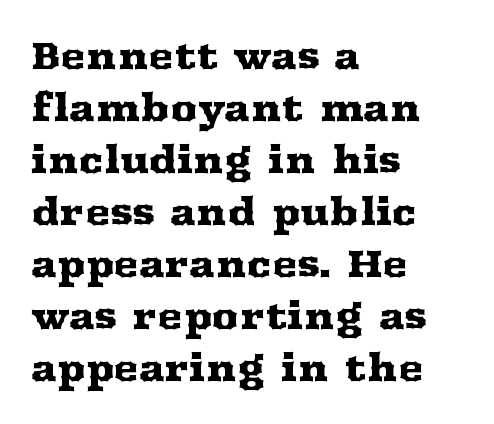
Q: Is the text italic (slanted)? A: No, it is upright.
Q: Is the typeface a serif or a sans-serif typeface? A: Serif.
Q: Is the text underlined? A: No.
Q: How is the paragraph aligned? A: Left-aligned.
Q: Is the spacing between letters normal or unusually wide? A: Normal.
Q: Is the spacing between lines tight, normal or loose? A: Normal.
Q: Width (condensed, normal, or wide)? A: Wide.
Q: Stroke contrast? A: Medium.
Q: x-height? A: Medium.
Q: Monospaced? A: No.
